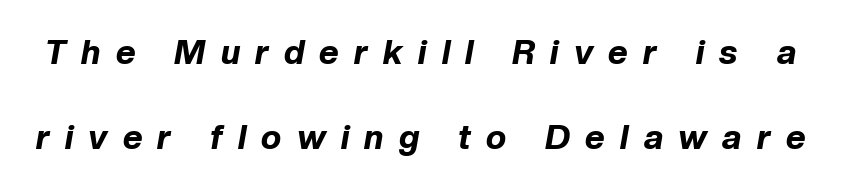
The image shows 34 px bold type, italic (leaning right); set loose line spacing (2.49x), unusually wide letter spacing (+0.45 em), not underlined; low stroke contrast and a medium x-height.
